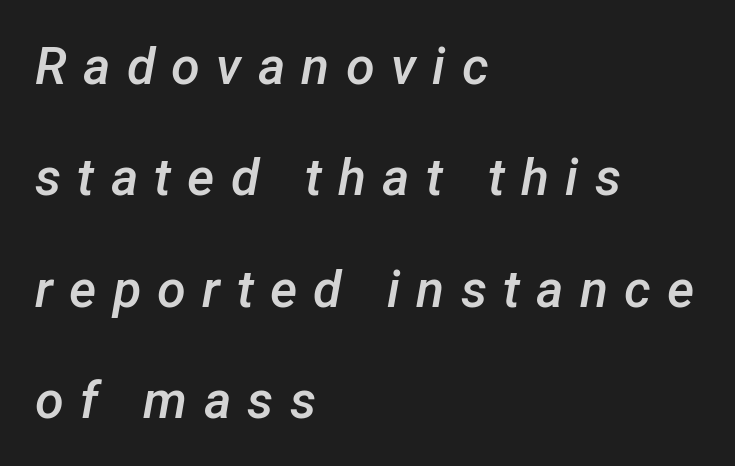
This rendering uses left alignment, leaving the right contour irregular. Vertical spacing — loose. Moderately thickened strokes mark this as semibold type. This sample uses an oblique cut, with every glyph tilted off the vertical. Each letter keeps its own natural width here, so spacing adapts to shape.
